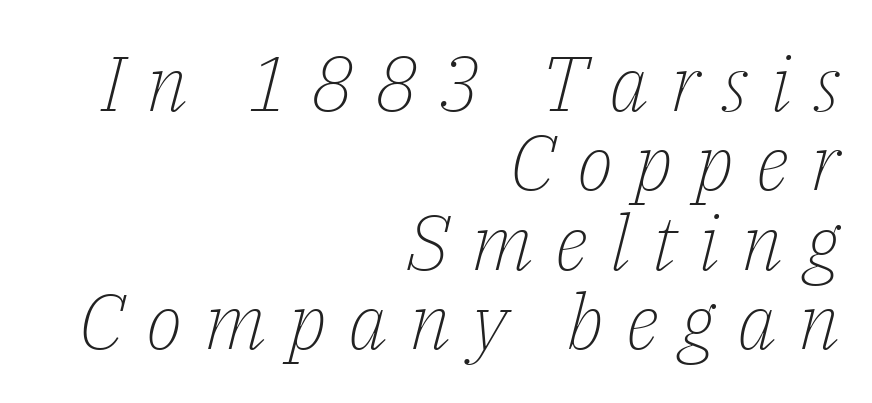
Q: Is the text bold? A: No.
Q: Is the text italic (slanted)? A: Yes, it leans right by about 14 degrees.
Q: Is the typeface a serif or a sans-serif typeface? A: Serif.
Q: Is the text underlined? A: No.
Q: How is the paragraph aligned? A: Right-aligned.
Q: Is the spacing between letters normal or unusually wide? A: Unusually wide.
Q: Is the spacing between lines tight, normal or loose? A: Tight.
Q: Width (condensed, normal, or wide)? A: Normal.
Q: Stroke contrast? A: Low.
Q: x-height? A: Medium.
Q: Monospaced? A: No.
